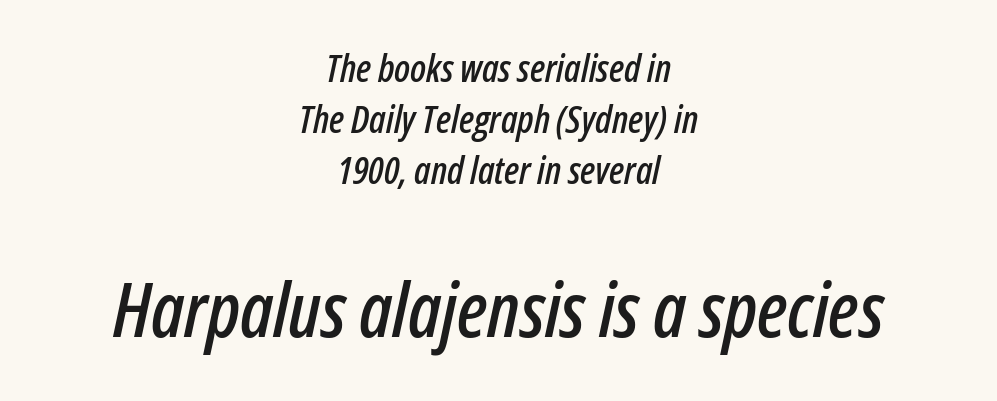
{"italic": "yes", "lean": "right", "slant_degrees": 12, "width": "condensed", "stroke_contrast": "low", "x_height": "medium", "monospaced": "no", "underline": "no", "align": "center", "line_spacing": "normal", "line_spacing_ratio": 1.34, "letter_spacing": "normal", "letter_spacing_em": 0.0, "larger_block": "second", "size_ratio": 2.0, "glyph_px": 76}
